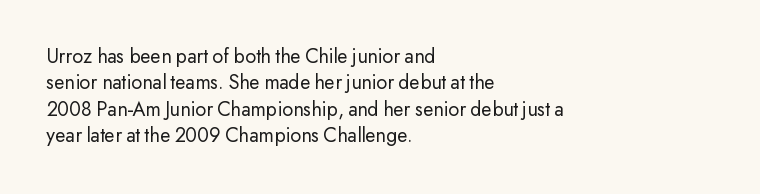
The image shows 21 px text type, upright; set left-aligned, normal line spacing (1.26x), normal letter spacing, not underlined.
